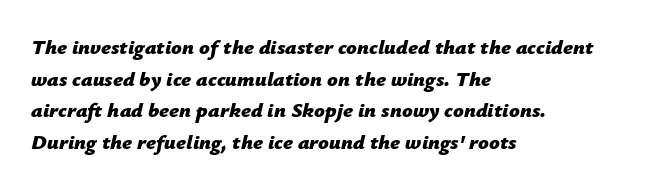
Q: Is the text bold? A: Yes.
Q: Is the text italic (slanted)? A: Yes, it leans right by about 12 degrees.
Q: Is the text underlined? A: No.
Q: How is the paragraph aligned? A: Left-aligned.
Q: Is the spacing between letters normal or unusually wide? A: Normal.
Q: Is the spacing between lines tight, normal or loose? A: Normal.
